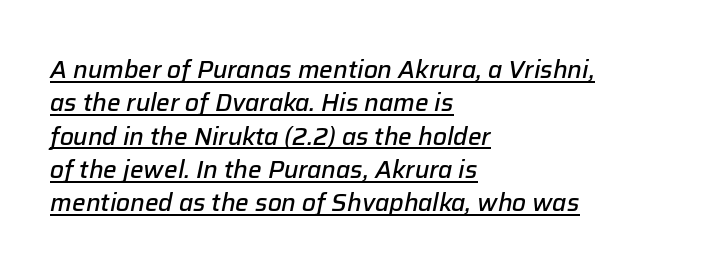
{"italic": "yes", "lean": "right", "slant_degrees": 12, "bold": "semi", "underline": "yes", "align": "left", "line_spacing": "normal", "line_spacing_ratio": 1.39, "letter_spacing": "normal", "letter_spacing_em": 0.0, "glyph_px": 24}
